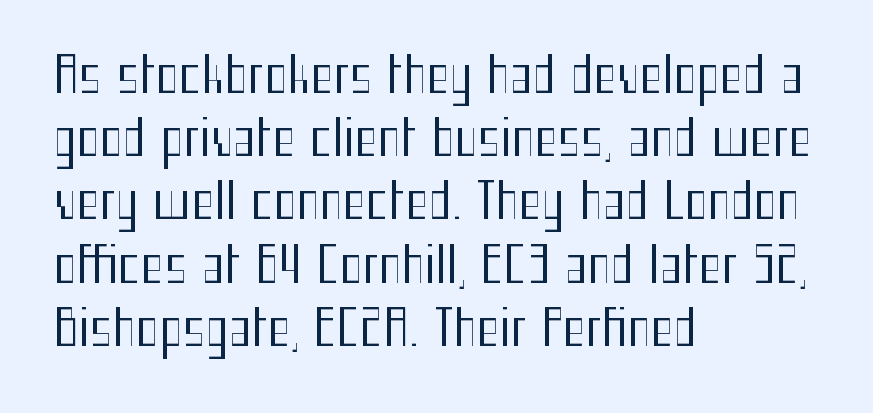
The image shows 49 px regular-weight, condensed sans-serif type, upright; set left-aligned, normal line spacing (1.29x), normal letter spacing, not underlined; medium stroke contrast and a medium x-height.
